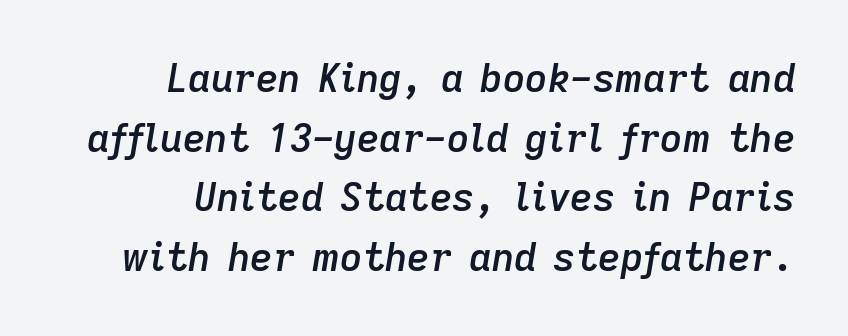
{"italic": "yes", "lean": "right", "slant_degrees": 9, "bold": "semi", "weight": "semibold", "width": "normal", "stroke_contrast": "low", "x_height": "medium", "monospaced": "no", "underline": "no", "align": "right", "line_spacing": "normal", "line_spacing_ratio": 1.53, "letter_spacing": "normal", "letter_spacing_em": 0.0, "glyph_px": 39}
